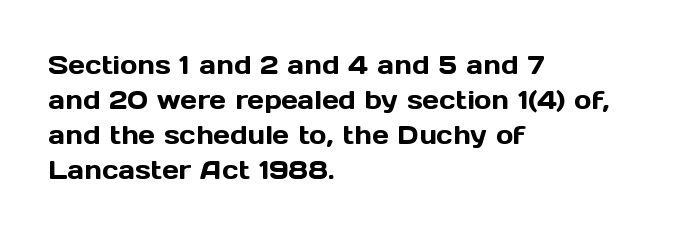
The image shows 26 px text type, upright; set left-aligned, normal line spacing (1.35x), normal letter spacing, not underlined.
